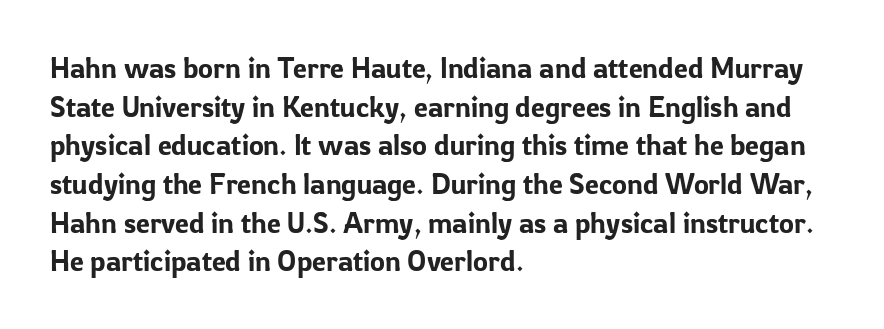
Q: Is the text italic (slanted)? A: No, it is upright.
Q: Is the typeface a serif or a sans-serif typeface? A: Sans-serif.
Q: Is the text underlined? A: No.
Q: How is the paragraph aligned? A: Left-aligned.
Q: Is the spacing between letters normal or unusually wide? A: Normal.
Q: Is the spacing between lines tight, normal or loose? A: Normal.
Q: Width (condensed, normal, or wide)? A: Normal.
Q: Stroke contrast? A: Low.
Q: x-height? A: Medium.
Q: Monospaced? A: No.
